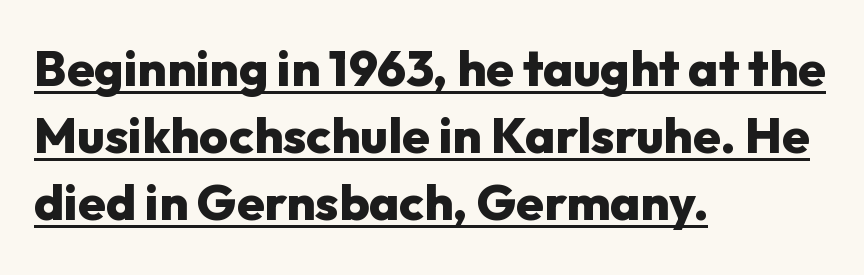
{"serif": "no", "italic": "no", "bold": "yes", "weight": "heavy", "width": "normal", "stroke_contrast": "low", "x_height": "medium", "monospaced": "no", "underline": "yes", "align": "left", "line_spacing": "normal", "line_spacing_ratio": 1.34, "letter_spacing": "normal", "letter_spacing_em": 0.0, "glyph_px": 50}
